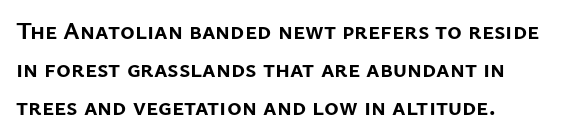
{"italic": "no", "bold": "yes", "underline": "no", "align": "left", "line_spacing": "normal", "line_spacing_ratio": 1.52, "letter_spacing": "normal", "letter_spacing_em": 0.0, "glyph_px": 25}
